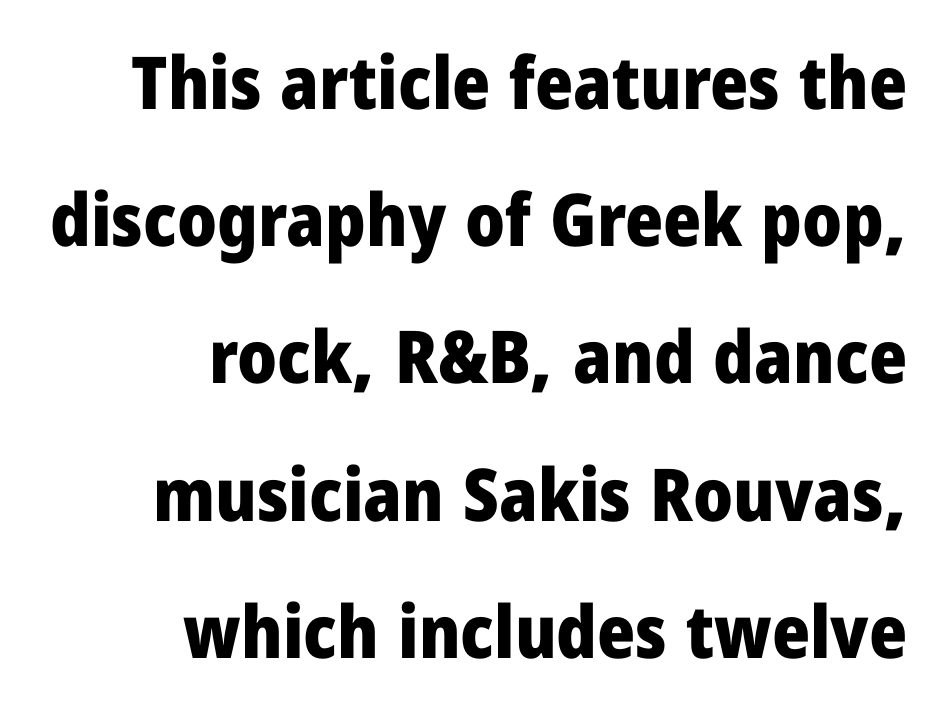
{"serif": "no", "italic": "no", "bold": "yes", "weight": "heavy", "width": "normal", "stroke_contrast": "low", "x_height": "medium", "monospaced": "no", "underline": "no", "align": "right", "line_spacing_ratio": 1.88, "letter_spacing": "normal", "letter_spacing_em": 0.0, "glyph_px": 73}
